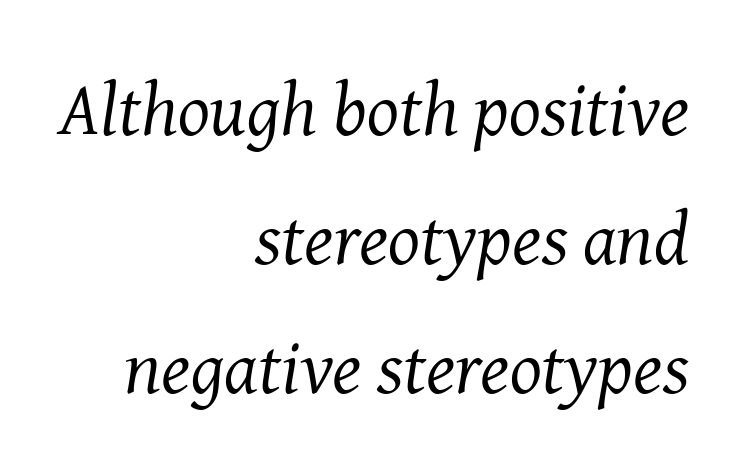
Between one letter and the next there's only the usual sliver of space. The text block is weighted toward the right margin, trailing off unevenly leftward. These lines are rendered in a variable-pitch font. The glyphs look as if they've been sheared to an angle. The letterforms sit at book weight or below. A serif font was chosen for this passage.
